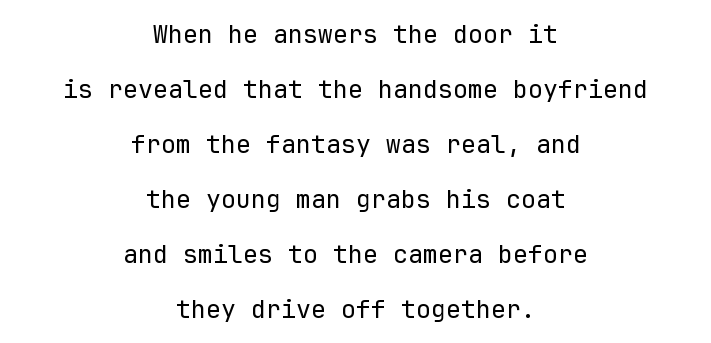
The image shows 25 px text type, upright; set centered, loose line spacing (2.2x), normal letter spacing, not underlined.
